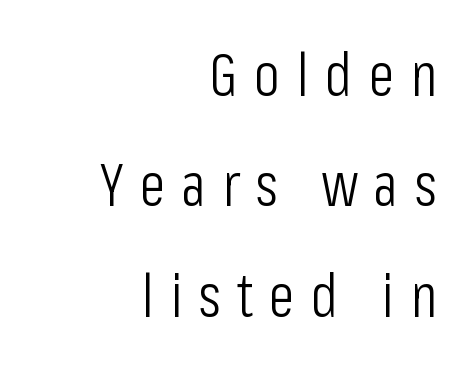
Q: Is the text bold? A: No.
Q: Is the text italic (slanted)? A: No, it is upright.
Q: Is the typeface a serif or a sans-serif typeface? A: Sans-serif.
Q: Is the text underlined? A: No.
Q: How is the paragraph aligned? A: Right-aligned.
Q: Is the spacing between letters normal or unusually wide? A: Unusually wide.
Q: Width (condensed, normal, or wide)? A: Condensed.
Q: Stroke contrast? A: Low.
Q: x-height? A: Medium.
Q: Monospaced? A: No.
